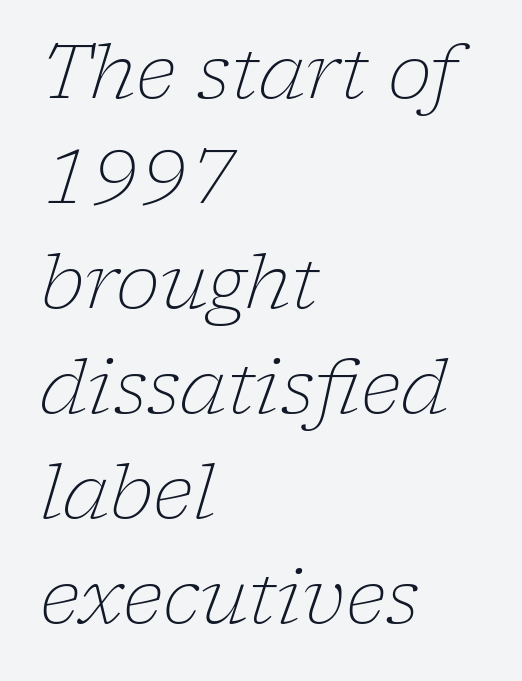
Q: Is the text bold? A: No.
Q: Is the text italic (slanted)? A: Yes, it leans right by about 17 degrees.
Q: Is the typeface a serif or a sans-serif typeface? A: Serif.
Q: Is the text underlined? A: No.
Q: How is the paragraph aligned? A: Left-aligned.
Q: Is the spacing between letters normal or unusually wide? A: Normal.
Q: Is the spacing between lines tight, normal or loose? A: Normal.
Q: Width (condensed, normal, or wide)? A: Normal.
Q: Stroke contrast? A: Low.
Q: x-height? A: Medium.
Q: Monospaced? A: No.
